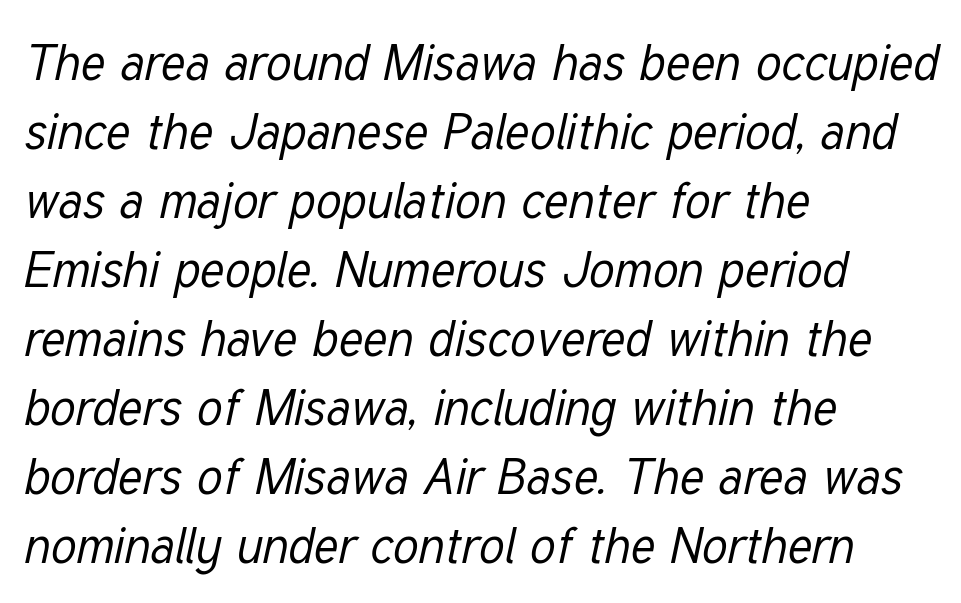
The characters are drawn with everyday or finer stroke widths. Spacing verdict: proportional, widths tailored to each character. Slant detected: the letters are inclined. This sample uses plain, unmodified letter spacing. Reading down the column, the eye jumps a familiar distance to each next line.
